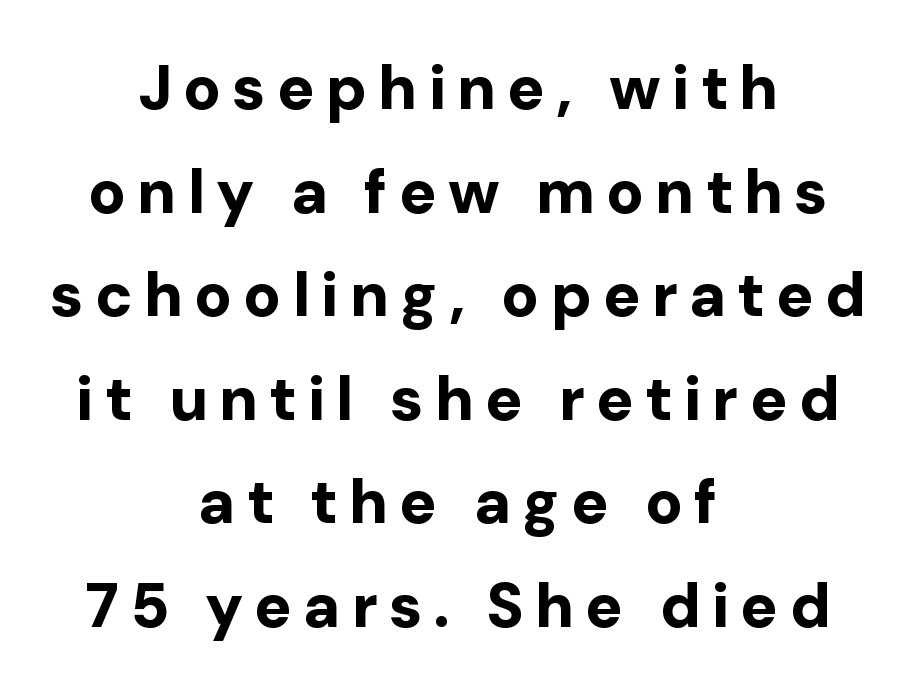
{"serif": "no", "italic": "no", "bold": "yes", "weight": "bold", "width": "normal", "stroke_contrast": "low", "x_height": "medium", "monospaced": "no", "underline": "no", "align": "center", "line_spacing": "normal", "line_spacing_ratio": 1.67, "glyph_px": 62}
